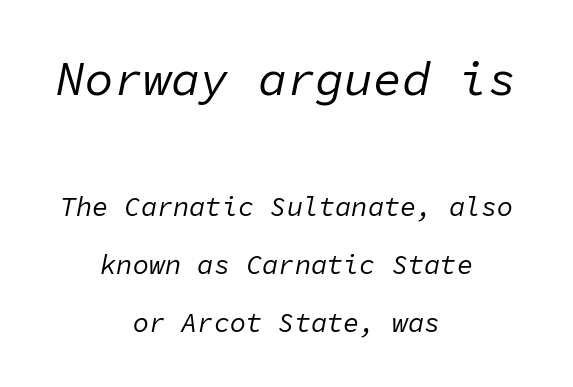
Both edges are ragged and mirror each other, which tells us the setting is centered. Scale decreases going downward across the two blocks. The space directly below the letters is spotless. What's the leading like? Stretched, with rows far apart.
